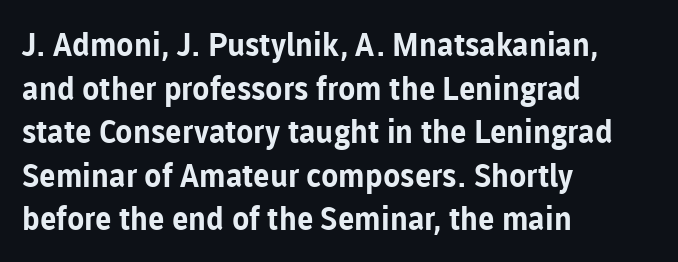
Look at the stroke-to-counter ratio: heavy, a bold. If you drew a line through each stem, it would be perfectly vertical. The space between consecutive lines is moderate. Honestly, the letter spacing is just normal — you wouldn't notice it.
